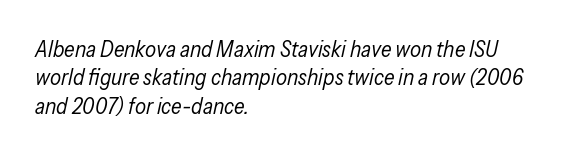
This is oblique type, the kind used for emphasis or titles. Between one letter and the next there's only the usual sliver of space. The baseline area is clear. This sample keeps an unexceptional amount of space between lines. Counters stay open thanks to moderate or lighter strokes. This sample is left-justified, so line endings fall wherever the words run out.
